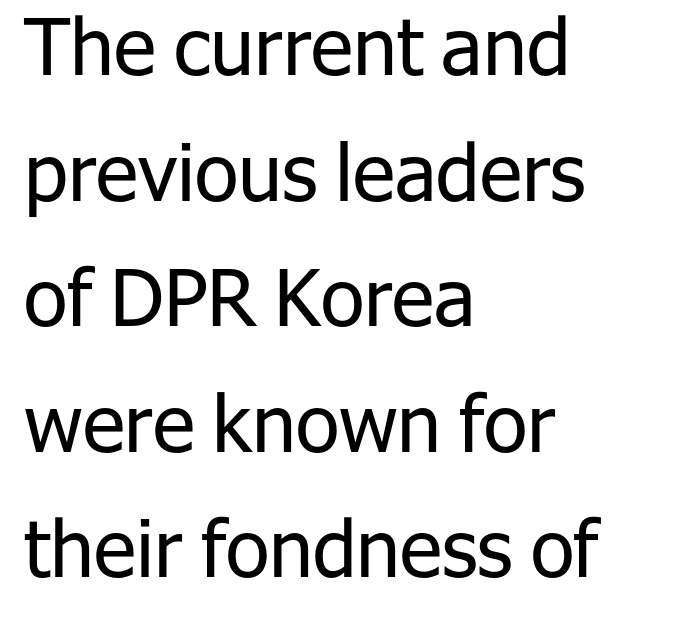
{"serif": "no", "italic": "no", "bold": "no", "weight": "regular", "width": "normal", "stroke_contrast": "low", "x_height": "medium", "monospaced": "no", "underline": "no", "align": "left", "line_spacing": "normal", "line_spacing_ratio": 1.59, "letter_spacing": "normal", "letter_spacing_em": 0.0, "glyph_px": 79}
